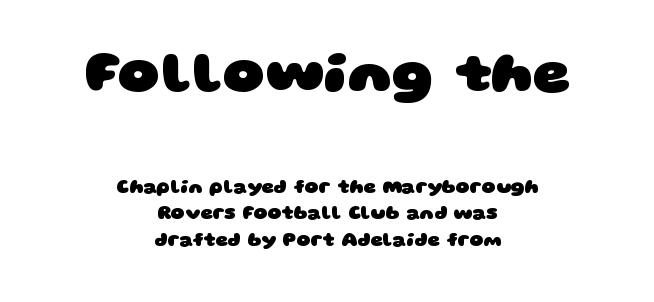
{"serif": "no", "bold": "yes", "weight": "heavy", "width": "wide", "stroke_contrast": "low", "x_height": "large", "monospaced": "no", "underline": "no", "align": "center", "line_spacing": "normal", "line_spacing_ratio": 1.39, "letter_spacing": "normal", "letter_spacing_em": 0.0, "larger_block": "first", "size_ratio": 3.05, "glyph_px": 58}
